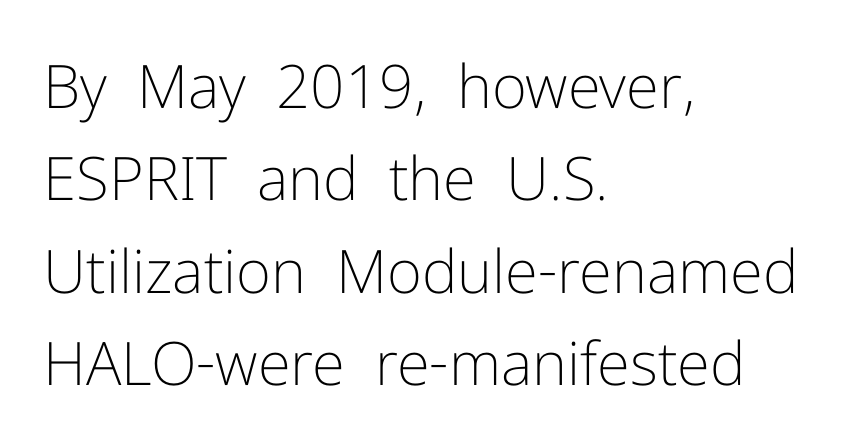
The image shows 60 px light sans-serif type, upright; set left-aligned, normal line spacing (1.54x), normal letter spacing, not underlined; low stroke contrast and a medium x-height.
